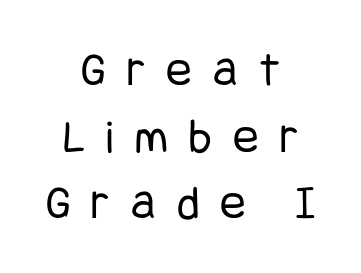
The image shows 48 px regular-weight, condensed sans-serif type, upright; set centered, normal line spacing (1.39x), unusually wide letter spacing (+0.44 em), not underlined; low stroke contrast and a large x-height.
